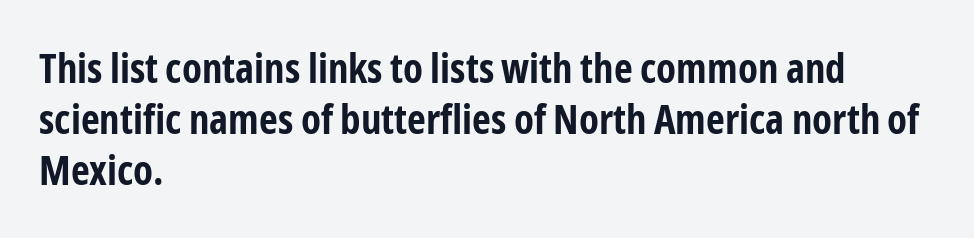
Rows of type keep a routine distance in the vertical direction. The characters look thick and weighty, a clear bold. Default kerning and tracking; the words read as compact shapes. Type without underlining.
